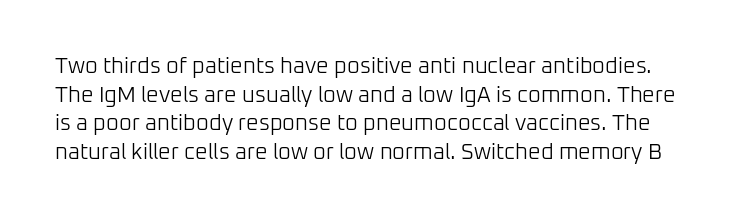
This rendering leaves character spacing at its baseline value. The axis of the letterforms is exactly vertical. Each stroke keeps to a modest, everyday thickness or less. Regular leading. Only glyphs here, with clear space below each row.
